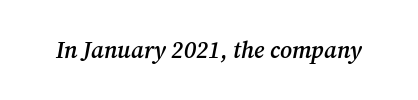
The image shows 23 px text type, italic (leaning right); set normal letter spacing, not underlined.
